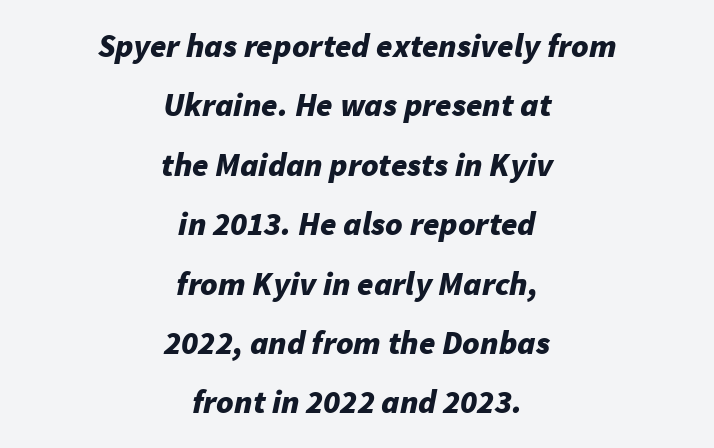
Q: Is the text bold? A: Yes.
Q: Is the text italic (slanted)? A: Yes, it leans right by about 11 degrees.
Q: Is the text underlined? A: No.
Q: How is the paragraph aligned? A: Centered.
Q: Is the spacing between letters normal or unusually wide? A: Normal.
Q: Width (condensed, normal, or wide)? A: Normal.
Q: Stroke contrast? A: Low.
Q: x-height? A: Medium.
Q: Monospaced? A: No.
